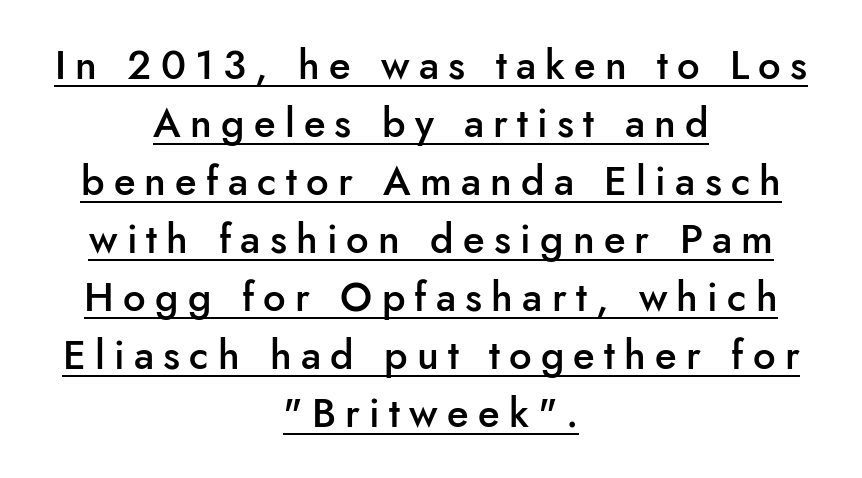
The image shows 40 px semibold sans-serif type, upright; set centered, normal line spacing (1.45x), unusually wide letter spacing (+0.23 em), underlined; low stroke contrast and a small x-height.
